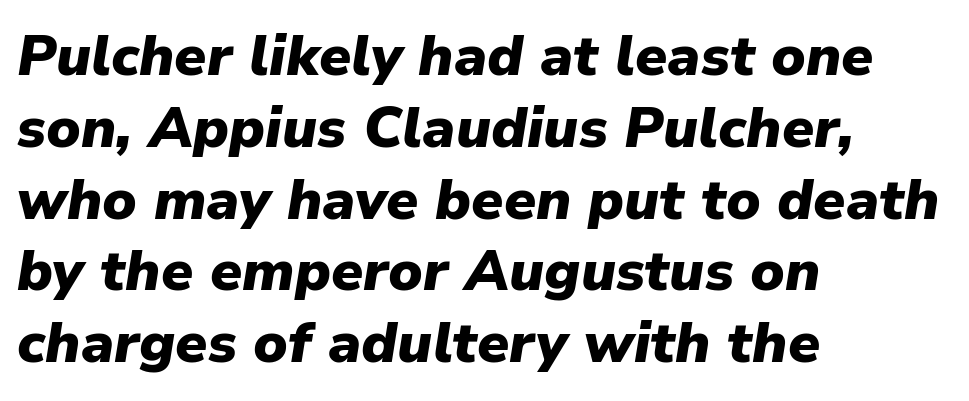
The face used here is rendered with its standard letterfit. These words are printed bold, with thick strokes throughout. Is this a fixed-width face? No — the glyphs have proportional, varying widths. Clear beneath every line of the passage. The compositor pushed each line to the left boundary.
